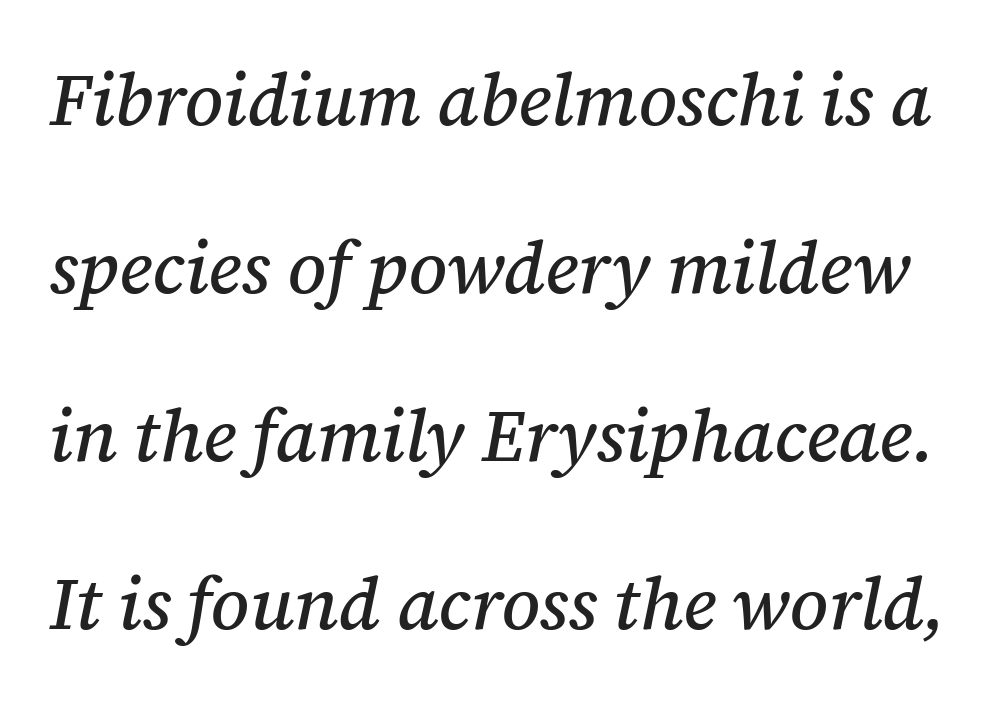
{"serif": "yes", "italic": "yes", "lean": "right", "slant_degrees": 12, "width": "normal", "stroke_contrast": "medium", "x_height": "medium", "monospaced": "no", "underline": "no", "line_spacing": "loose", "line_spacing_ratio": 2.3, "letter_spacing": "normal", "letter_spacing_em": 0.0, "glyph_px": 73}
